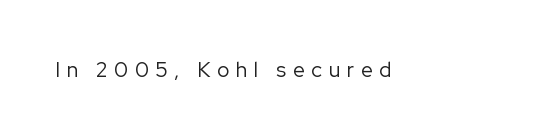
Inter-character spacing is expanded well beyond the font's built-in metrics. Nothing heavy about these letters — not bold at all. Descenders are the only things crossing below the line. Ascenders rise straight up at ninety degrees.
